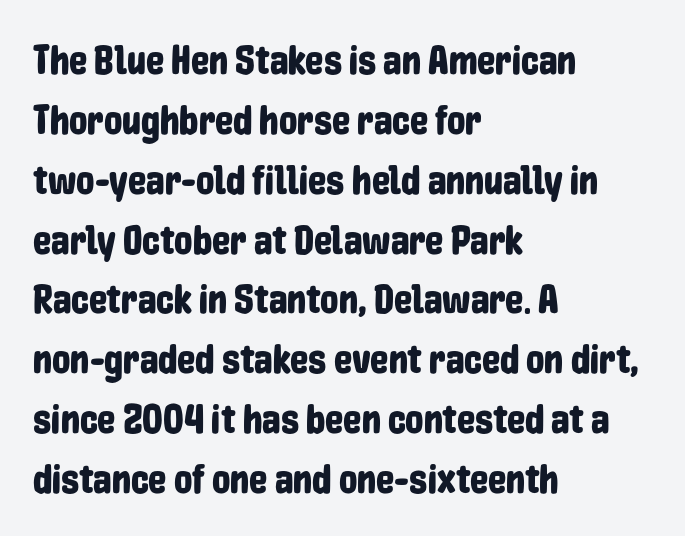
Honestly, the letter spacing is just normal — you wouldn't notice it. The foot of each line stays bare and open. The rendering uses natural spacing where letterforms have individual widths. This rendering employs a face without finishing strokes, i.e., a sans-serif. The type sits square on the baseline with zero lean.
